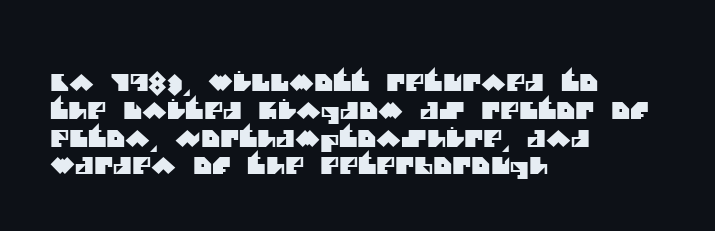
{"underline": "no", "align": "left", "line_spacing_ratio": 1.21, "letter_spacing": "normal", "letter_spacing_em": 0.0, "glyph_px": 23}
